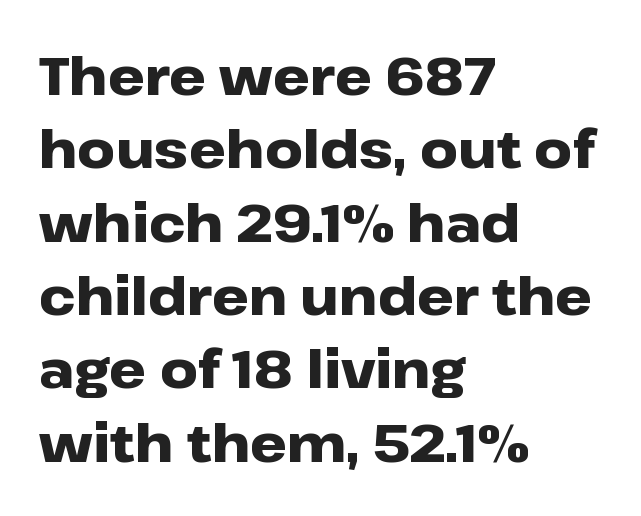
The image shows 52 px heavy, wide sans-serif type, upright; set left-aligned, normal line spacing (1.41x), normal letter spacing, not underlined; low stroke contrast and a medium x-height.
